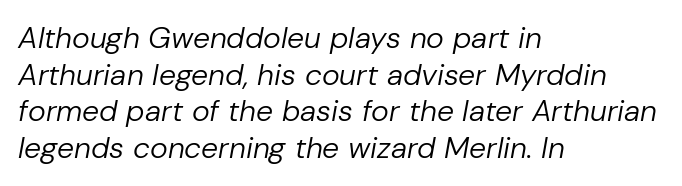
Q: Is the text bold? A: No.
Q: Is the text italic (slanted)? A: Yes, it leans right by about 10 degrees.
Q: Is the text underlined? A: No.
Q: How is the paragraph aligned? A: Left-aligned.
Q: Is the spacing between letters normal or unusually wide? A: Normal.
Q: Width (condensed, normal, or wide)? A: Normal.
Q: Stroke contrast? A: Low.
Q: x-height? A: Medium.
Q: Monospaced? A: No.
